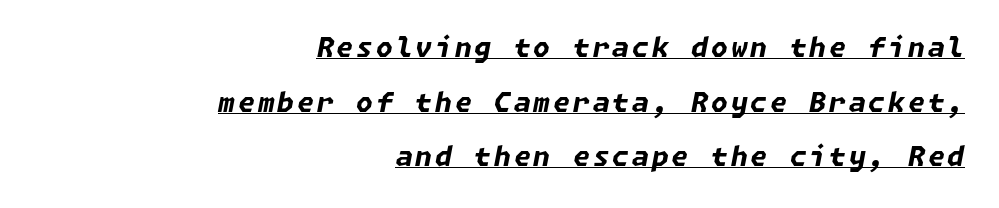
Q: Is the text bold? A: Yes.
Q: Is the text italic (slanted)? A: Yes, it leans right by about 11 degrees.
Q: Is the text underlined? A: Yes.
Q: How is the paragraph aligned? A: Right-aligned.
Q: Is the spacing between lines tight, normal or loose? A: Loose.
